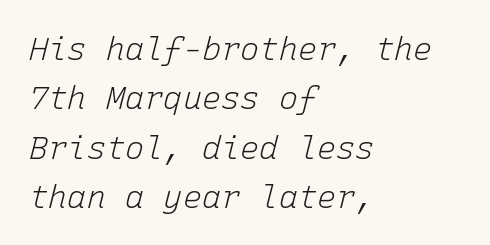
{"italic": "yes", "lean": "right", "slant_degrees": 15, "bold": "no", "weight": "light", "width": "normal", "stroke_contrast": "low", "x_height": "medium", "monospaced": "yes", "underline": "no", "align": "left", "line_spacing": "normal", "line_spacing_ratio": 1.54, "letter_spacing": "normal", "letter_spacing_em": 0.0, "glyph_px": 32}
